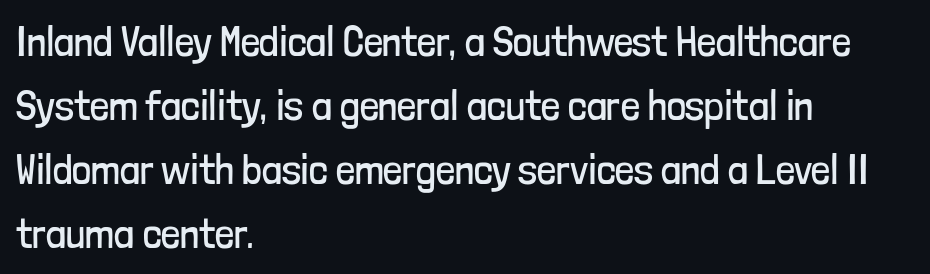
The image shows 42 px regular-weight, condensed sans-serif type, upright; set left-aligned, normal line spacing (1.52x), normal letter spacing, not underlined; low stroke contrast and a medium x-height.
